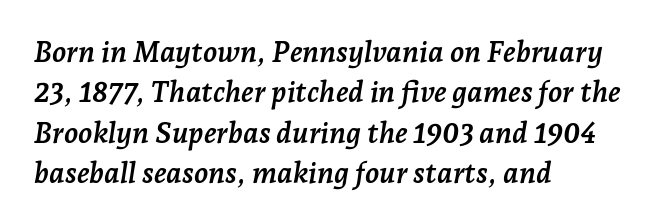
Do the characters align in a grid? No, the font is proportional. Font category for this specimen: serif. The glyphs have the mass of a bold cut. Line spacing here is normal.
